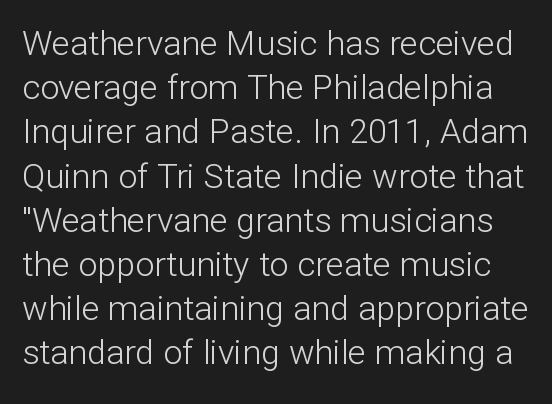
{"serif": "no", "italic": "no", "bold": "no", "weight": "light", "width": "normal", "stroke_contrast": "low", "x_height": "medium", "monospaced": "no", "underline": "no", "line_spacing": "normal", "line_spacing_ratio": 1.3, "letter_spacing": "normal", "letter_spacing_em": 0.0, "glyph_px": 34}
